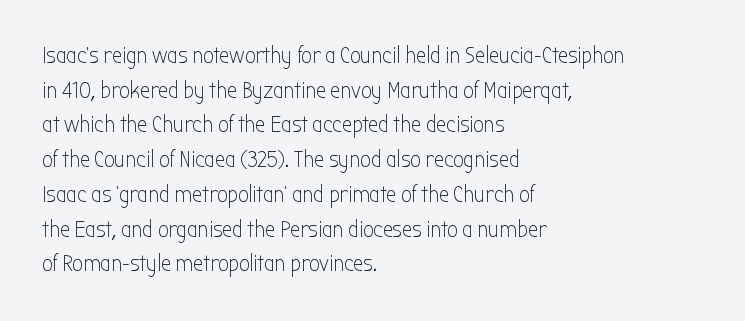
{"italic": "no", "bold": "no", "underline": "no", "align": "left", "line_spacing": "normal", "line_spacing_ratio": 1.51, "letter_spacing": "normal", "letter_spacing_em": 0.0, "glyph_px": 23}
